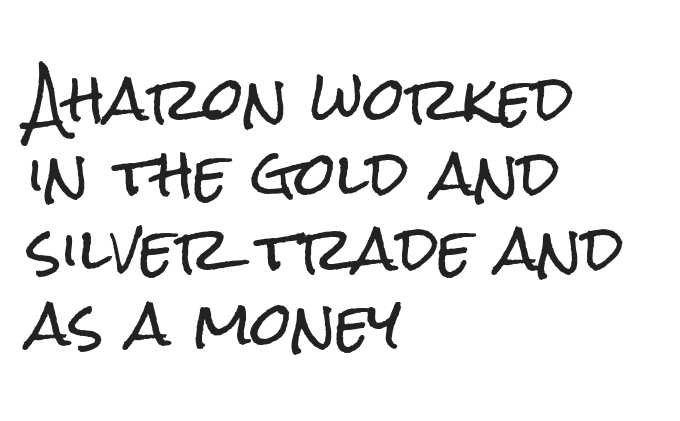
The image shows 59 px condensed sans-serif type, upright; set left-aligned, normal line spacing (1.27x), normal letter spacing, not underlined; low stroke contrast and a medium x-height.
